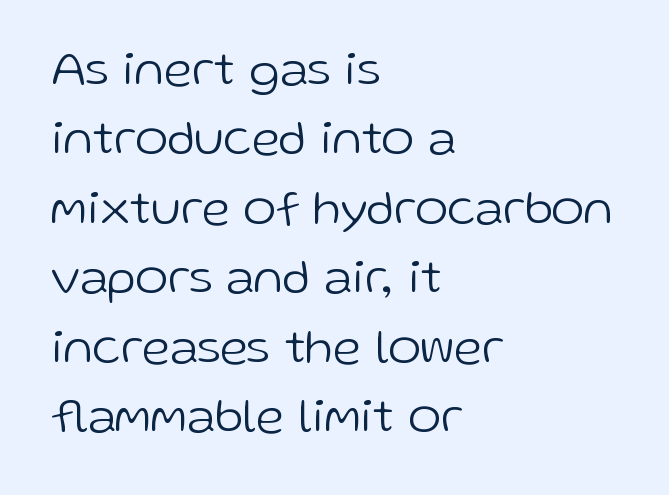
A clean baseline with only descenders dipping below it. Quick note: interline space is typical. The paragraph has a hard left edge and a soft right edge. Tracking here is standard; glyphs follow each other at the usual distance. Each letter keeps its own natural width here, so spacing adapts to shape.
